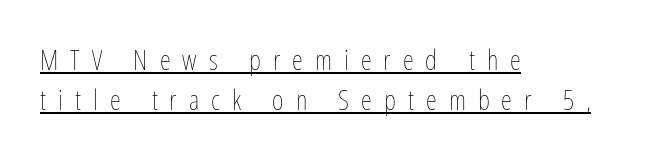
Q: Is the text bold? A: No.
Q: Is the text italic (slanted)? A: No, it is upright.
Q: Is the text underlined? A: Yes.
Q: How is the paragraph aligned? A: Left-aligned.
Q: Is the spacing between letters normal or unusually wide? A: Unusually wide.
Q: Is the spacing between lines tight, normal or loose? A: Normal.
Q: Width (condensed, normal, or wide)? A: Condensed.
Q: Stroke contrast? A: Low.
Q: x-height? A: Medium.
Q: Monospaced? A: No.
